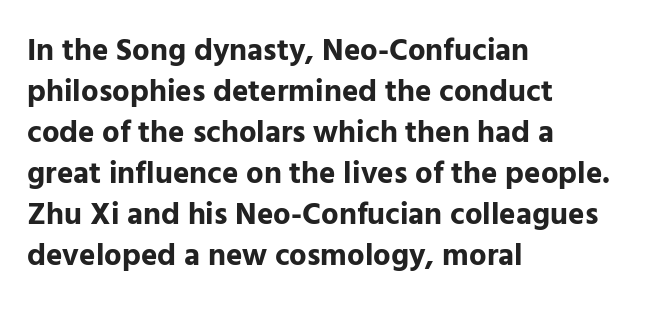
{"serif": "no", "italic": "no", "bold": "yes", "weight": "bold", "width": "normal", "stroke_contrast": "low", "x_height": "medium", "monospaced": "no", "underline": "no", "align": "left", "line_spacing": "normal", "line_spacing_ratio": 1.32, "letter_spacing": "normal", "letter_spacing_em": 0.0, "glyph_px": 31}
